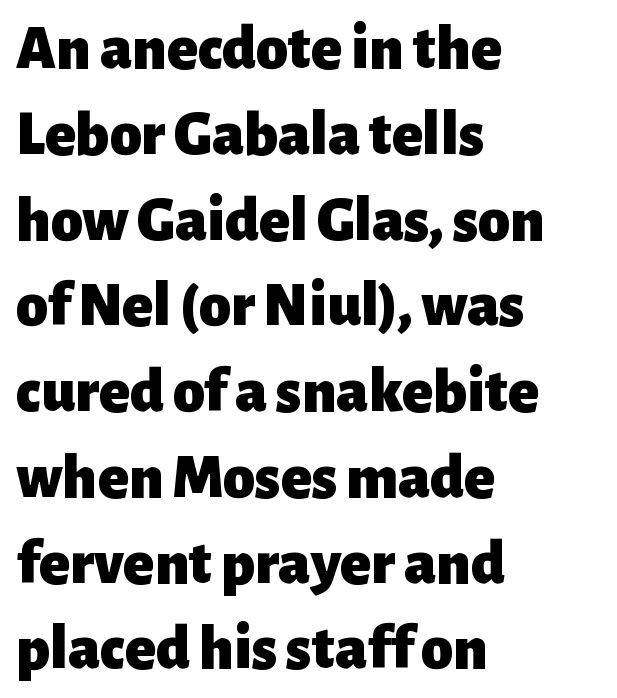
The image shows 64 px heavy sans-serif type, upright; set left-aligned, normal line spacing (1.34x), normal letter spacing, not underlined; low stroke contrast and a medium x-height.
